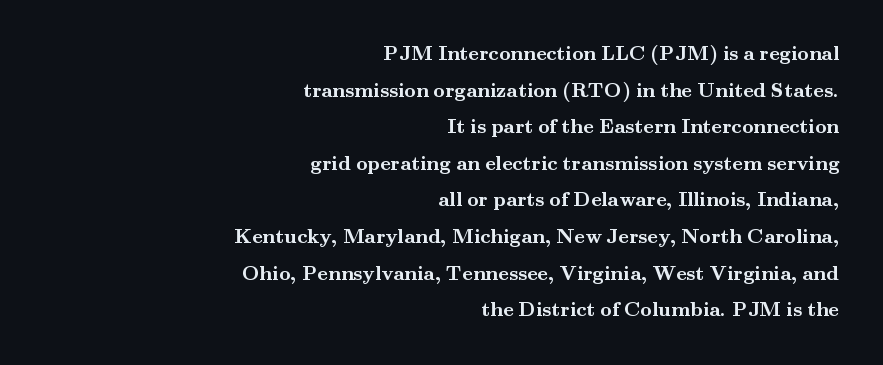
{"italic": "no", "bold": "yes", "underline": "no", "align": "right", "line_spacing_ratio": 1.83, "letter_spacing": "normal", "letter_spacing_em": 0.0, "glyph_px": 20}
